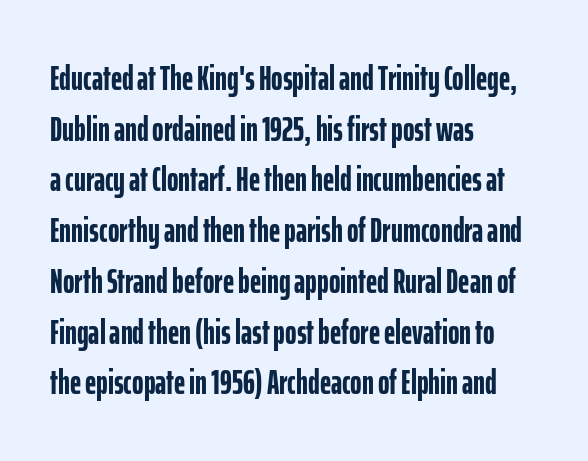
Q: Is the text bold? A: Yes.
Q: Is the text italic (slanted)? A: No, it is upright.
Q: Is the typeface a serif or a sans-serif typeface? A: Sans-serif.
Q: Is the text underlined? A: No.
Q: How is the paragraph aligned? A: Left-aligned.
Q: Is the spacing between letters normal or unusually wide? A: Normal.
Q: Is the spacing between lines tight, normal or loose? A: Normal.
Q: Width (condensed, normal, or wide)? A: Condensed.
Q: Stroke contrast? A: Low.
Q: x-height? A: Medium.
Q: Monospaced? A: No.
